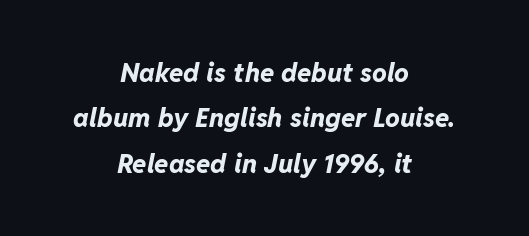
Q: Is the text bold? A: Yes.
Q: Is the text italic (slanted)? A: Yes, it leans right by about 11 degrees.
Q: Is the text underlined? A: No.
Q: How is the paragraph aligned? A: Centered.
Q: Is the spacing between letters normal or unusually wide? A: Normal.
